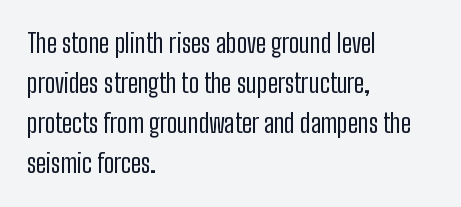
The image shows 26 px text type, upright; set left-aligned, normal line spacing (1.54x), normal letter spacing, not underlined.
